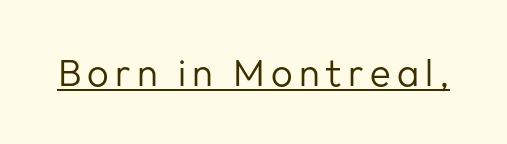
The image shows 38 px regular-weight sans-serif type, upright; set underlined; low stroke contrast and a medium x-height.
